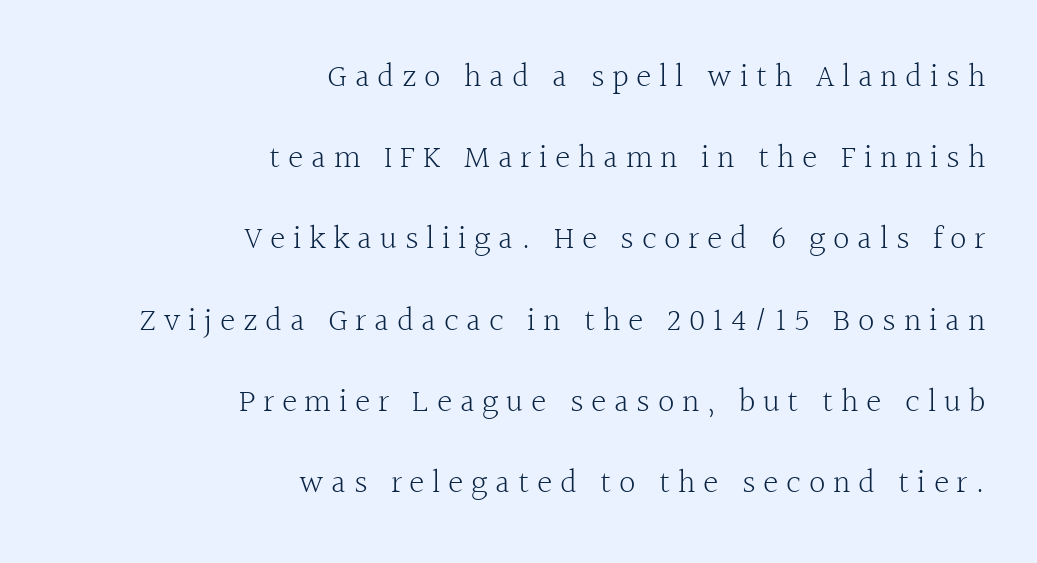
{"serif": "yes", "italic": "no", "bold": "no", "weight": "light", "width": "normal", "x_height": "medium", "monospaced": "no", "underline": "no", "align": "right", "line_spacing": "loose", "line_spacing_ratio": 2.46, "letter_spacing": "wide", "letter_spacing_em": 0.23, "glyph_px": 33}
